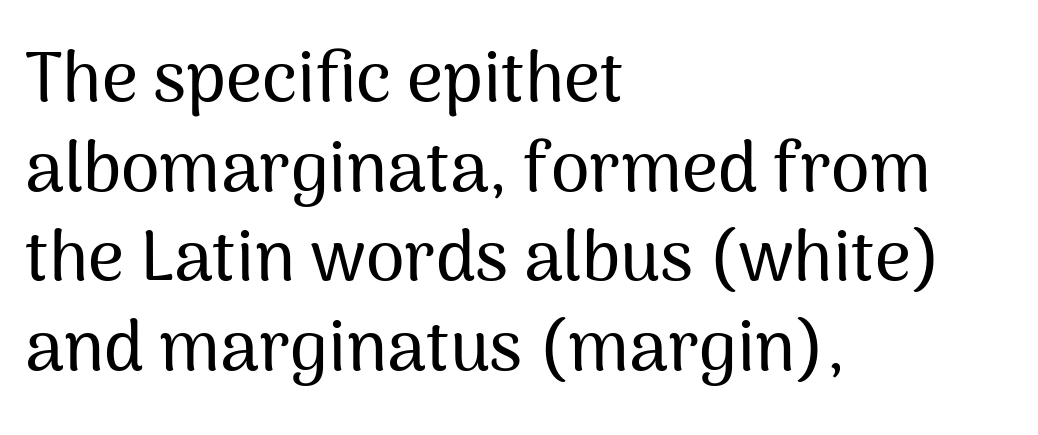
The image shows 70 px sans-serif type, upright; set left-aligned, normal line spacing (1.28x), normal letter spacing, not underlined; medium stroke contrast and a medium x-height.
